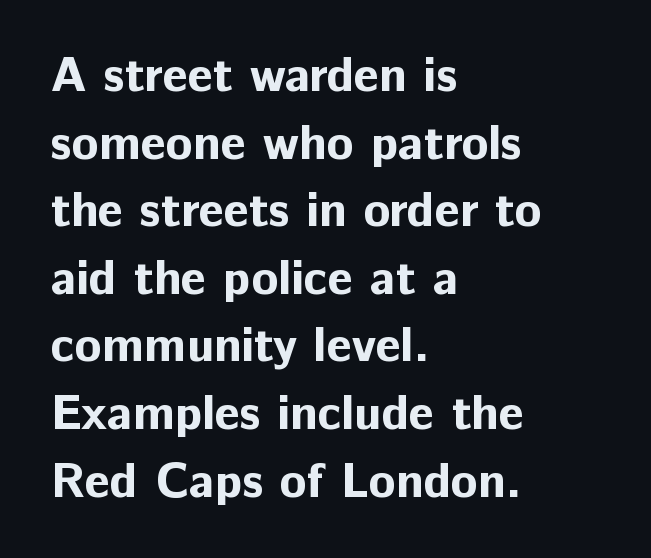
Q: Is the text bold? A: Yes.
Q: Is the text italic (slanted)? A: No, it is upright.
Q: Is the typeface a serif or a sans-serif typeface? A: Sans-serif.
Q: Is the text underlined? A: No.
Q: How is the paragraph aligned? A: Left-aligned.
Q: Is the spacing between letters normal or unusually wide? A: Normal.
Q: Is the spacing between lines tight, normal or loose? A: Normal.
Q: Width (condensed, normal, or wide)? A: Normal.
Q: Stroke contrast? A: Low.
Q: x-height? A: Medium.
Q: Monospaced? A: No.
